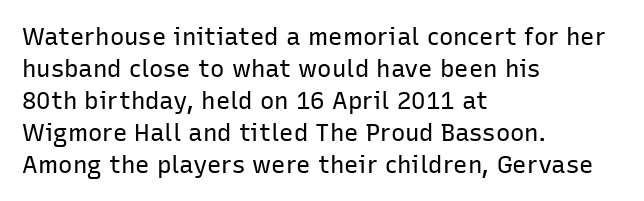
A bare baseline throughout the passage. Does the lettering tilt? It doesn't — this is upright. Leftover space on each line is placed entirely after the last word. Regarding leading, the lines here are spaced in the standard way. Inter-character spacing is left at the font's built-in metrics. Compared with a typical body face, this is equally light or lighter still.
